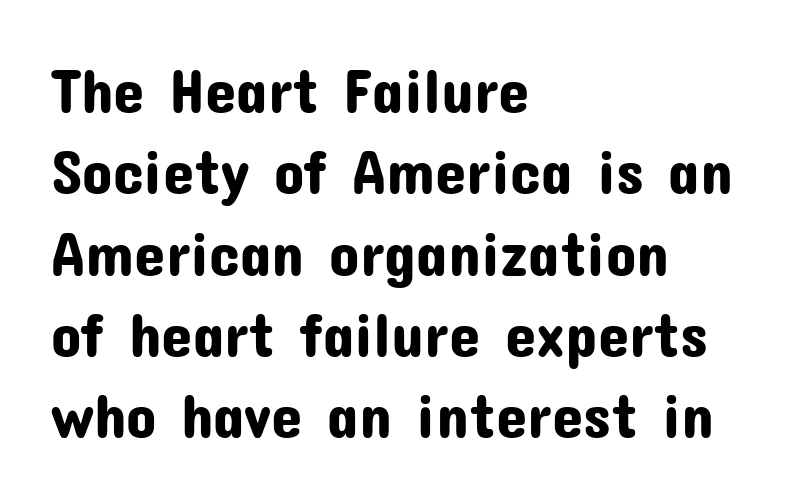
The image shows 63 px sans-serif type, upright; set left-aligned, normal line spacing (1.29x), normal letter spacing, not underlined; low stroke contrast and a medium x-height.
